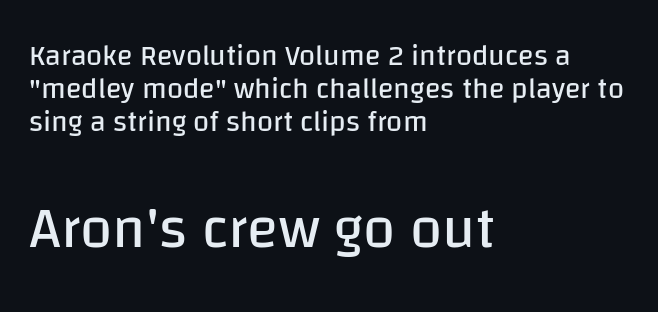
{"serif": "no", "italic": "no", "bold": "no", "weight": "regular", "width": "normal", "stroke_contrast": "low", "x_height": "large", "monospaced": "no", "underline": "no", "align": "left", "line_spacing": "tight", "line_spacing_ratio": 1.14, "letter_spacing": "normal", "letter_spacing_em": 0.0, "larger_block": "second", "size_ratio": 2.0, "glyph_px": 58}
